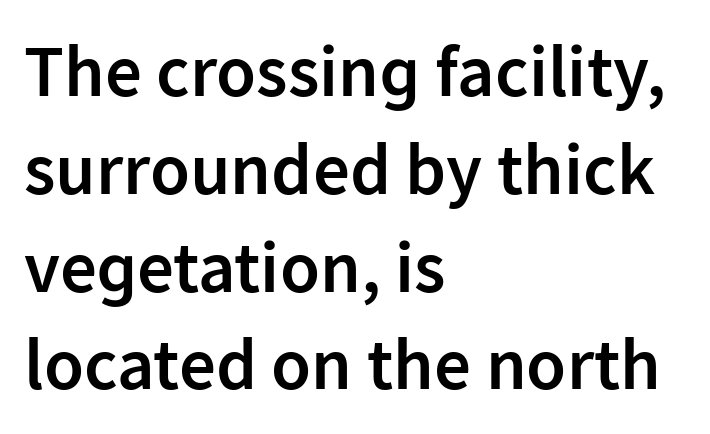
Q: Is the text bold? A: Semi-bold.
Q: Is the text italic (slanted)? A: No, it is upright.
Q: Is the typeface a serif or a sans-serif typeface? A: Sans-serif.
Q: Is the text underlined? A: No.
Q: How is the paragraph aligned? A: Left-aligned.
Q: Is the spacing between letters normal or unusually wide? A: Normal.
Q: Is the spacing between lines tight, normal or loose? A: Normal.
Q: Width (condensed, normal, or wide)? A: Normal.
Q: Stroke contrast? A: Low.
Q: x-height? A: Medium.
Q: Monospaced? A: No.
